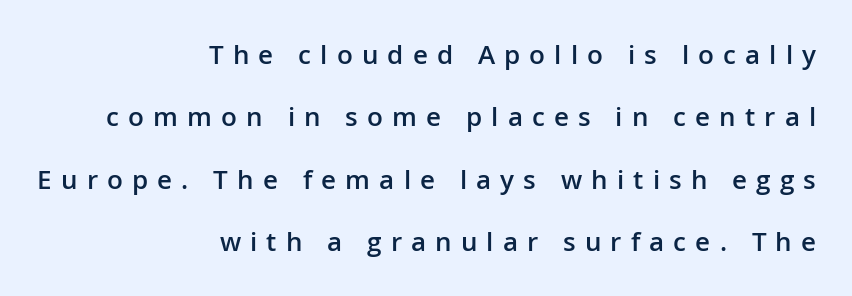
Q: Is the text bold? A: Semi-bold.
Q: Is the text italic (slanted)? A: No, it is upright.
Q: Is the text underlined? A: No.
Q: How is the paragraph aligned? A: Right-aligned.
Q: Is the spacing between letters normal or unusually wide? A: Unusually wide.
Q: Is the spacing between lines tight, normal or loose? A: Loose.
